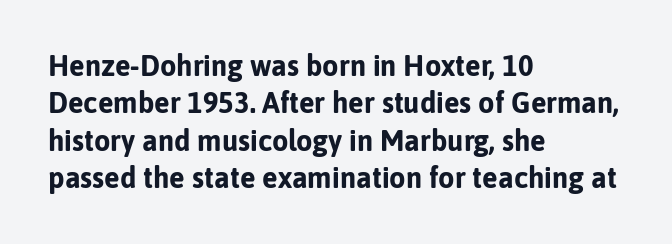
Q: Is the text bold? A: Yes.
Q: Is the text italic (slanted)? A: No, it is upright.
Q: Is the typeface a serif or a sans-serif typeface? A: Sans-serif.
Q: Is the text underlined? A: No.
Q: How is the paragraph aligned? A: Left-aligned.
Q: Is the spacing between letters normal or unusually wide? A: Normal.
Q: Is the spacing between lines tight, normal or loose? A: Normal.
Q: Width (condensed, normal, or wide)? A: Normal.
Q: Stroke contrast? A: Low.
Q: x-height? A: Medium.
Q: Monospaced? A: No.
